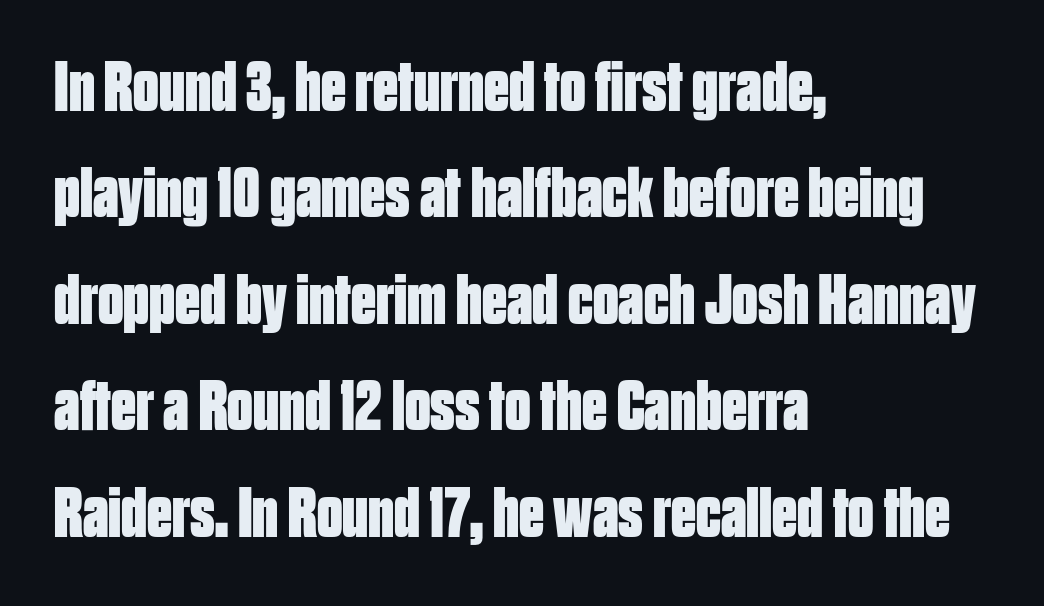
Q: Is the text bold? A: Yes.
Q: Is the text italic (slanted)? A: No, it is upright.
Q: Is the typeface a serif or a sans-serif typeface? A: Sans-serif.
Q: Is the text underlined? A: No.
Q: How is the paragraph aligned? A: Left-aligned.
Q: Is the spacing between letters normal or unusually wide? A: Normal.
Q: Is the spacing between lines tight, normal or loose? A: Normal.
Q: Width (condensed, normal, or wide)? A: Condensed.
Q: Stroke contrast? A: Low.
Q: x-height? A: Large.
Q: Monospaced? A: No.
